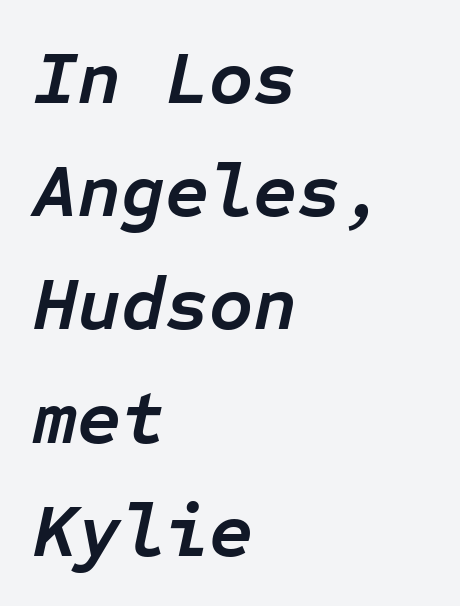
The image shows 76 px semibold type, italic (leaning right), monospaced; set left-aligned, normal line spacing (1.49x), normal letter spacing, not underlined; low stroke contrast and a medium x-height.
